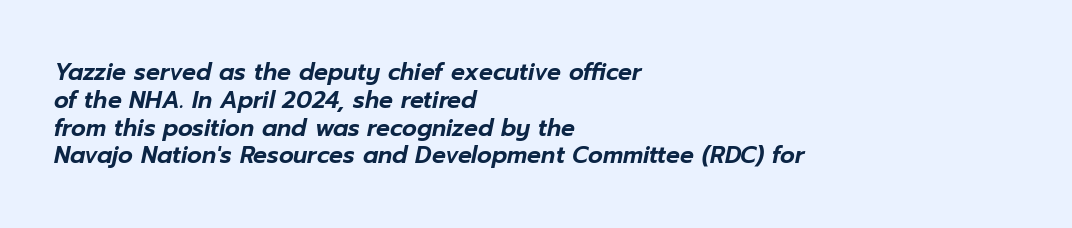
The specimen reads as italic at a glance. Glance below the letters and you will spot only blank space. Notice how the passage keeps a crisp vertical edge on the left only. Look at the tracking — it's just the regular setting, nothing added.
